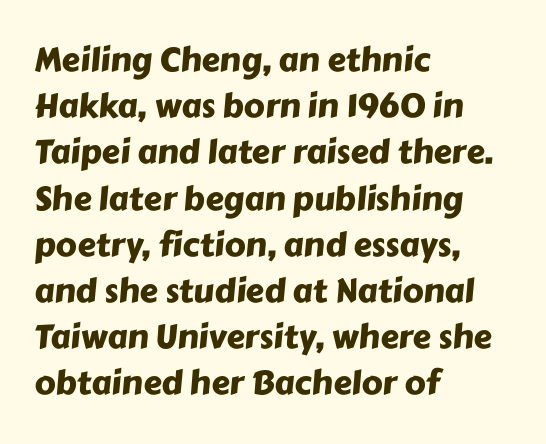
If you measured baseline to baseline, you'd find a middling distance. What kind of face is this? One without serifs — a sans. Has an underline been added? It has not. Reading down the block, your eye returns to a fixed left position each line. Each letter keeps its own natural width here, so spacing adapts to shape. Observe the ordinary spacing: letters are neighbours, not strangers.
